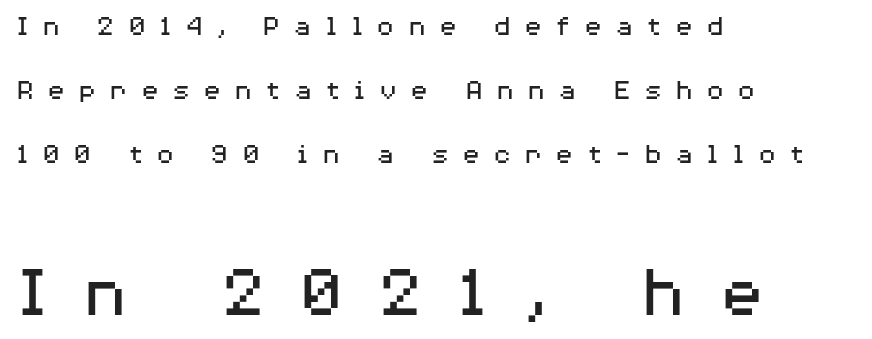
The typeface has the unassuming heft of standard copy or less. The space directly below the letters is spotless. Students, note that the glyphs here are deliberately spaced far apart. Leading: increased. In CSS terms this would be text-align: left.
